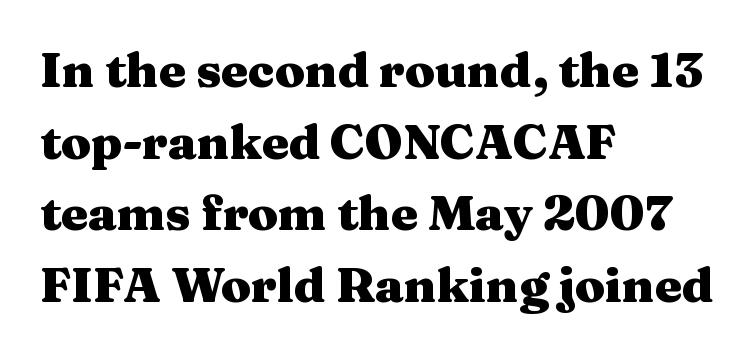
Q: Is the text bold? A: Yes.
Q: Is the text italic (slanted)? A: No, it is upright.
Q: Is the typeface a serif or a sans-serif typeface? A: Serif.
Q: Is the text underlined? A: No.
Q: How is the paragraph aligned? A: Left-aligned.
Q: Is the spacing between letters normal or unusually wide? A: Normal.
Q: Is the spacing between lines tight, normal or loose? A: Normal.
Q: Width (condensed, normal, or wide)? A: Wide.
Q: Stroke contrast? A: Medium.
Q: x-height? A: Medium.
Q: Monospaced? A: No.
